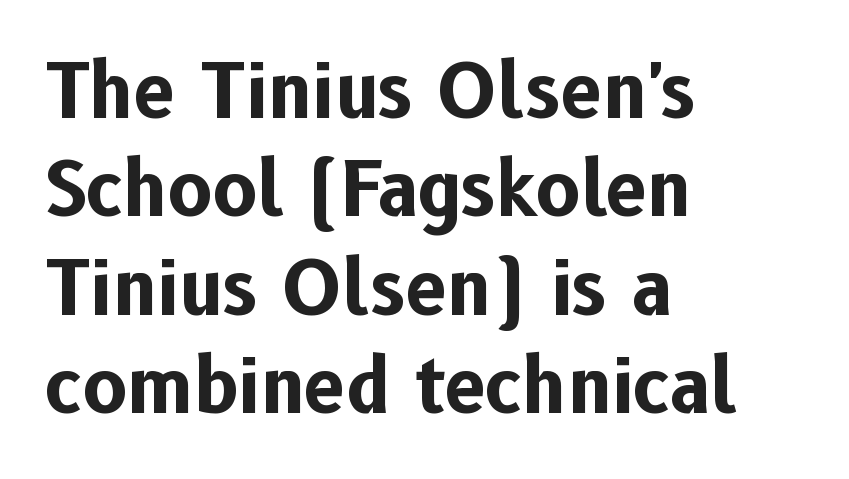
Q: Is the text bold? A: Yes.
Q: Is the text italic (slanted)? A: No, it is upright.
Q: Is the typeface a serif or a sans-serif typeface? A: Sans-serif.
Q: Is the text underlined? A: No.
Q: How is the paragraph aligned? A: Left-aligned.
Q: Is the spacing between letters normal or unusually wide? A: Normal.
Q: Is the spacing between lines tight, normal or loose? A: Normal.
Q: Width (condensed, normal, or wide)? A: Normal.
Q: Stroke contrast? A: Low.
Q: x-height? A: Medium.
Q: Monospaced? A: No.
